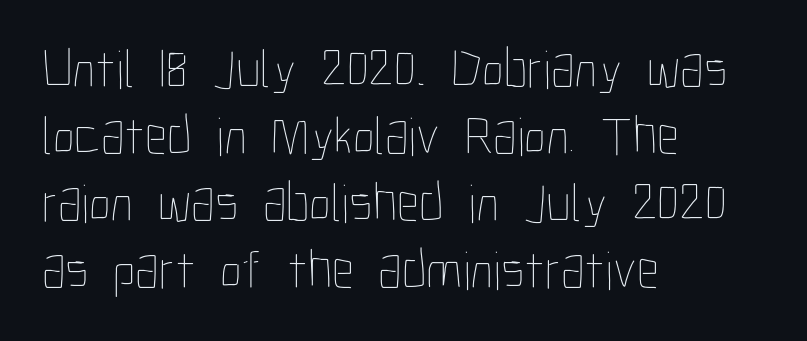
The image shows 55 px thin, condensed type, upright; set left-aligned, line spacing 1.22x, normal letter spacing, not underlined; low stroke contrast and a medium x-height.
